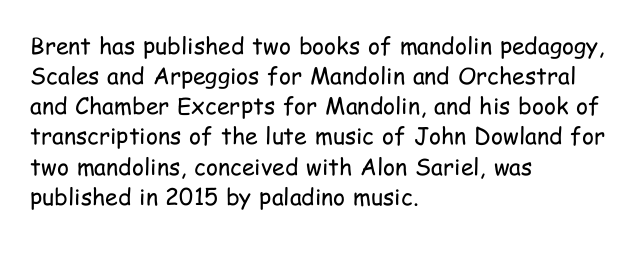
The image shows 23 px text type, upright; set left-aligned, normal line spacing (1.31x), normal letter spacing, not underlined.
